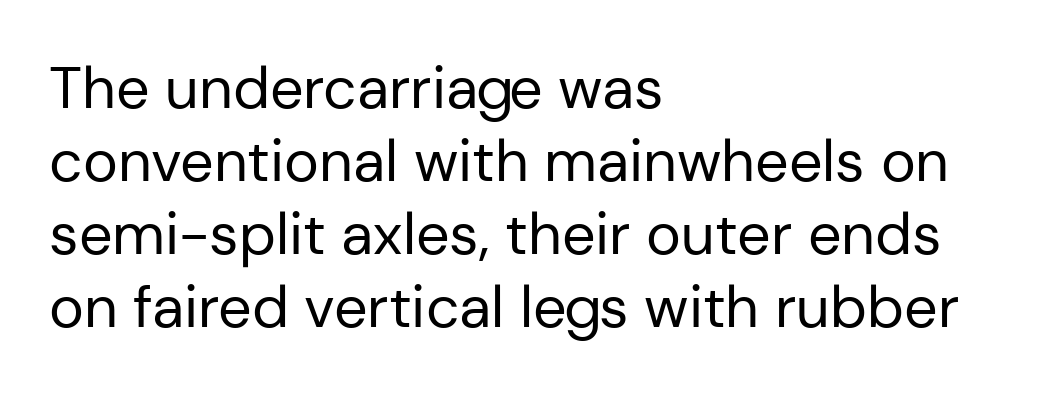
{"serif": "no", "italic": "no", "bold": "no", "weight": "regular", "width": "normal", "stroke_contrast": "low", "x_height": "medium", "monospaced": "no", "underline": "no", "align": "left", "line_spacing_ratio": 1.24, "letter_spacing": "normal", "letter_spacing_em": 0.0, "glyph_px": 59}
